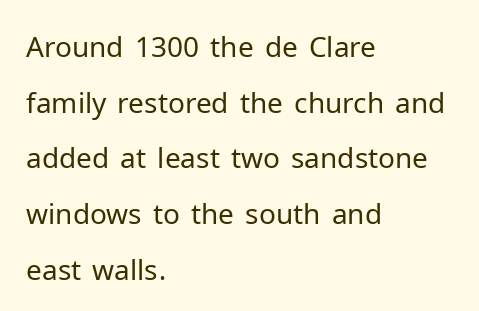
Q: Is the text bold? A: No.
Q: Is the text italic (slanted)? A: No, it is upright.
Q: Is the typeface a serif or a sans-serif typeface? A: Sans-serif.
Q: Is the text underlined? A: No.
Q: How is the paragraph aligned? A: Left-aligned.
Q: Is the spacing between letters normal or unusually wide? A: Normal.
Q: Is the spacing between lines tight, normal or loose? A: Loose.
Q: Width (condensed, normal, or wide)? A: Normal.
Q: Stroke contrast? A: Low.
Q: x-height? A: Medium.
Q: Monospaced? A: No.
